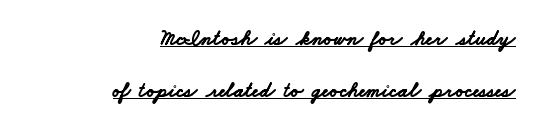
Q: Is the text bold? A: Yes.
Q: Is the text underlined? A: Yes.
Q: How is the paragraph aligned? A: Right-aligned.
Q: Is the spacing between letters normal or unusually wide? A: Normal.
Q: Is the spacing between lines tight, normal or loose? A: Loose.
